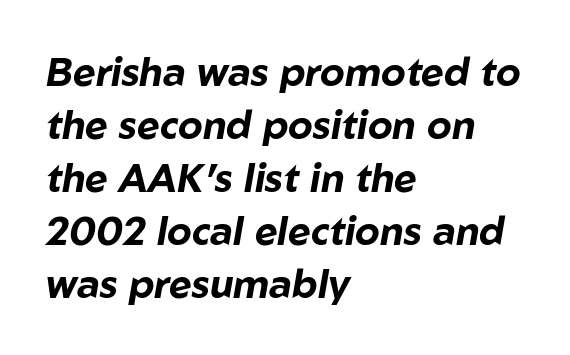
A classic flush-left, rag-right setting is used for this passage. Quick note: interline space is typical. Descenders are the only things crossing below the line. These lines are rendered in a variable-pitch font. Looking at the ascenders, they clearly lean. Spacing between characters is what you'd get straight out of the box.
